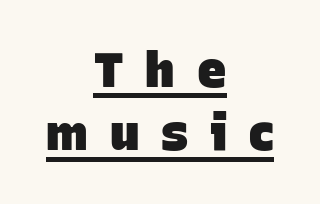
Q: Is the text bold? A: Yes.
Q: Is the typeface a serif or a sans-serif typeface? A: Sans-serif.
Q: Is the text underlined? A: Yes.
Q: How is the paragraph aligned? A: Centered.
Q: Is the spacing between letters normal or unusually wide? A: Unusually wide.
Q: Is the spacing between lines tight, normal or loose? A: Normal.
Q: Width (condensed, normal, or wide)? A: Normal.
Q: Stroke contrast? A: Low.
Q: x-height? A: Large.
Q: Monospaced? A: No.
